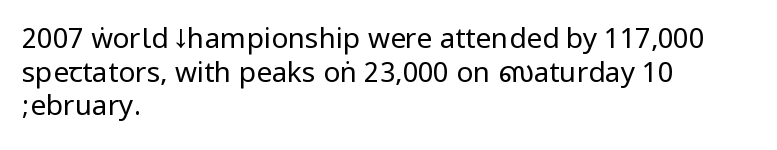
{"serif": "no", "italic": "no", "bold": "no", "weight": "regular", "width": "condensed", "stroke_contrast": "low", "underline": "no", "align": "left", "line_spacing_ratio": 1.2, "letter_spacing": "normal", "letter_spacing_em": 0.0, "glyph_px": 28}
